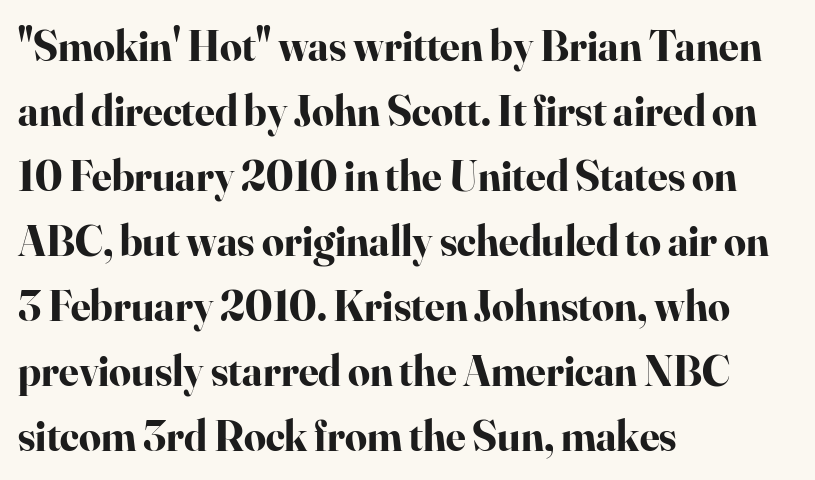
Q: Is the text bold? A: Yes.
Q: Is the text italic (slanted)? A: No, it is upright.
Q: Is the typeface a serif or a sans-serif typeface? A: Serif.
Q: Is the text underlined? A: No.
Q: How is the paragraph aligned? A: Left-aligned.
Q: Is the spacing between letters normal or unusually wide? A: Normal.
Q: Is the spacing between lines tight, normal or loose? A: Normal.
Q: Width (condensed, normal, or wide)? A: Normal.
Q: Stroke contrast? A: High.
Q: x-height? A: Small.
Q: Monospaced? A: No.
